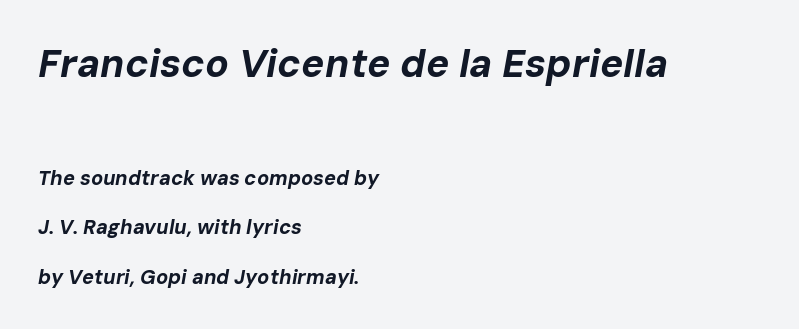
Vertically, the passage feels expansive, rows floating well apart. The earlier block is typeset at a bigger size than the later block. Note the varied advance widths — an 'i' is clearly narrower than an 'm'. No extra tracking has been applied to these lines. The text carries the slant typical of an italic or oblique font.
